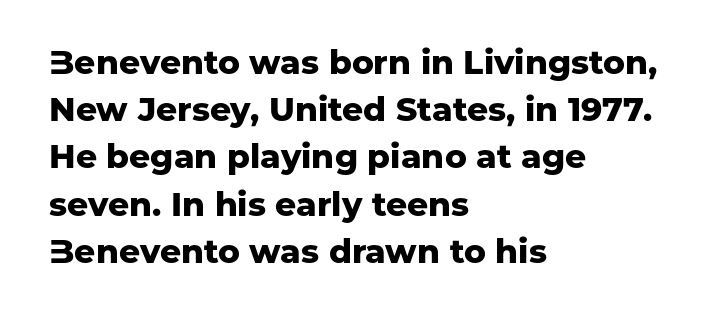
{"serif": "no", "italic": "no", "bold": "yes", "weight": "heavy", "width": "normal", "stroke_contrast": "low", "x_height": "medium", "monospaced": "no", "underline": "no", "align": "left", "line_spacing": "normal", "line_spacing_ratio": 1.43, "letter_spacing": "normal", "letter_spacing_em": 0.0, "glyph_px": 33}
